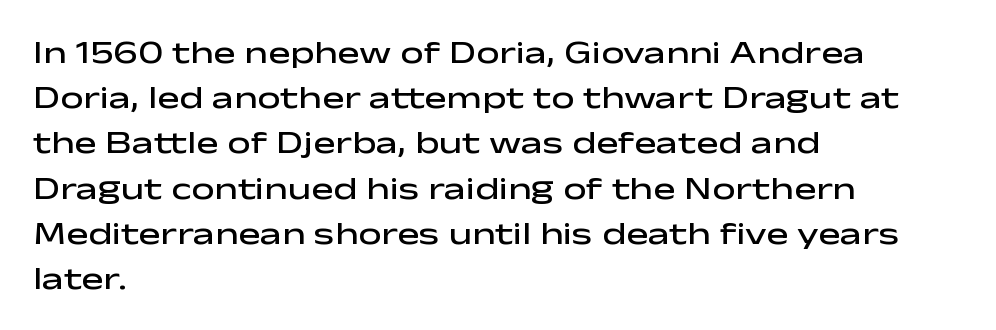
The image shows 33 px semibold, wide sans-serif type, upright; set left-aligned, normal line spacing (1.37x), normal letter spacing, not underlined; low stroke contrast and a medium x-height.
